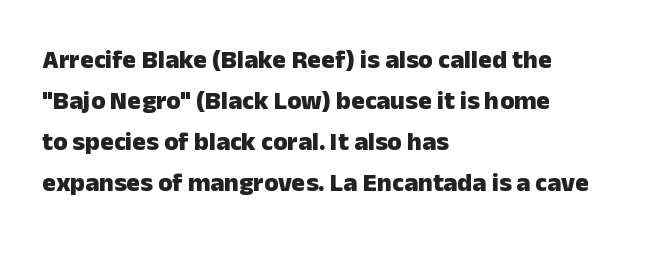
{"italic": "no", "bold": "yes", "underline": "no", "align": "left", "line_spacing": "normal", "line_spacing_ratio": 1.58, "letter_spacing": "normal", "letter_spacing_em": 0.0, "glyph_px": 26}
